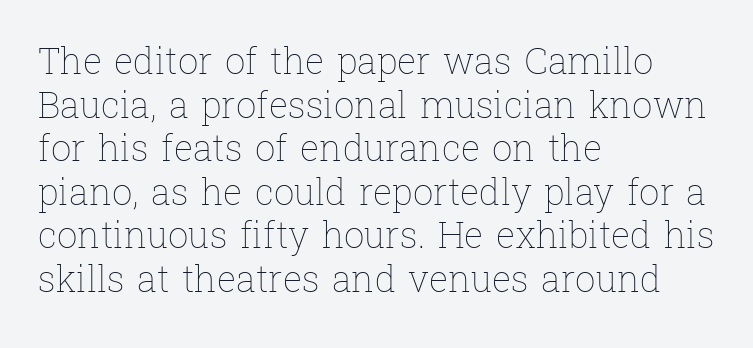
Each letter keeps its own natural width here, so spacing adapts to shape. Tracking value appears to be zero — textbook default spacing. The space beneath each line is pristine and unruled. The strokes carry an ordinary text weight at most. The font's upright variant was chosen for this text. The paragraph shown leans on its left margin.
